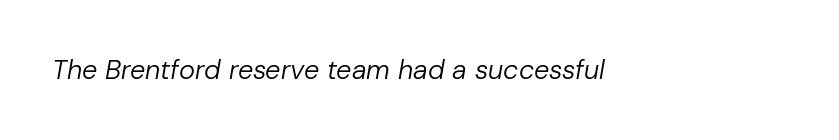
The image shows 27 px text type, italic (leaning right); set normal letter spacing, not underlined.
